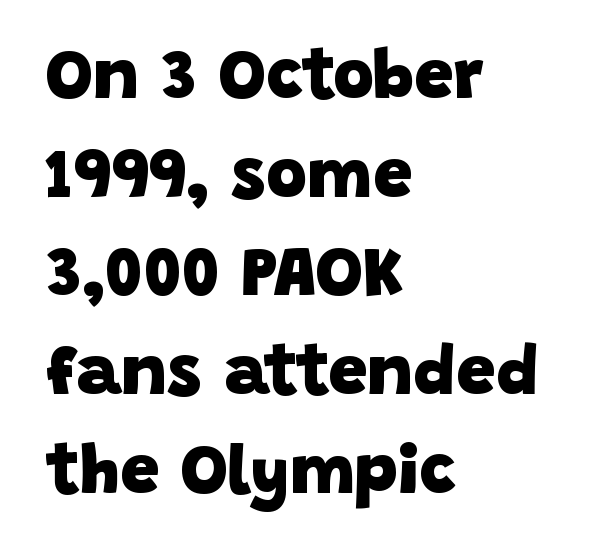
{"serif": "no", "bold": "yes", "weight": "heavy", "width": "normal", "stroke_contrast": "low", "x_height": "large", "monospaced": "no", "underline": "no", "align": "left", "line_spacing": "normal", "line_spacing_ratio": 1.41, "letter_spacing": "normal", "letter_spacing_em": 0.0, "glyph_px": 70}
